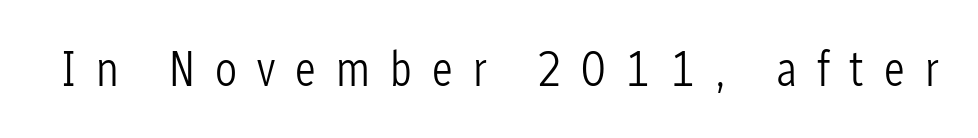
The type sits square on the baseline with zero lean. Inter-character spacing is expanded well beyond the font's built-in metrics. Just letters on the line, the space beneath them empty. No extra ink here — the face is not bold. A typesetter would label this face a sans.
